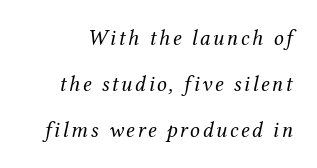
Q: Is the text bold? A: No.
Q: Is the text italic (slanted)? A: Yes, it leans right by about 12 degrees.
Q: Is the text underlined? A: No.
Q: Is the spacing between lines tight, normal or loose? A: Loose.
